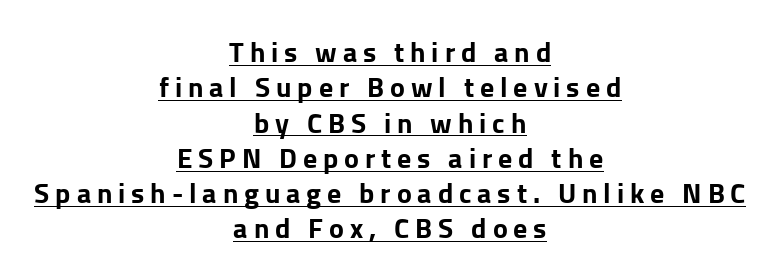
{"serif": "no", "italic": "no", "bold": "yes", "weight": "bold", "width": "normal", "stroke_contrast": "low", "x_height": "medium", "monospaced": "no", "underline": "yes", "align": "center", "line_spacing": "normal", "line_spacing_ratio": 1.26, "letter_spacing": "wide", "letter_spacing_em": 0.21, "glyph_px": 28}
